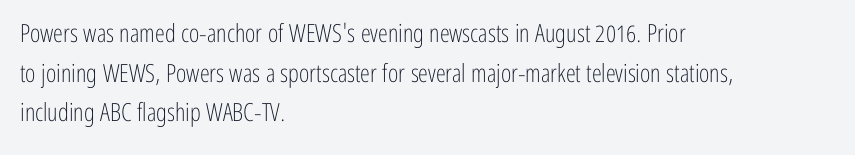
Q: Is the text bold? A: No.
Q: Is the text italic (slanted)? A: No, it is upright.
Q: Is the text underlined? A: No.
Q: How is the paragraph aligned? A: Left-aligned.
Q: Is the spacing between letters normal or unusually wide? A: Normal.
Q: Is the spacing between lines tight, normal or loose? A: Normal.
